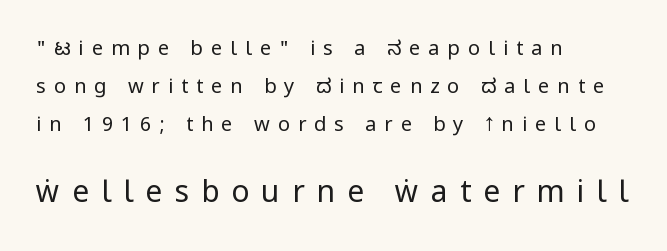
You could fit nearly another row in the gap between these rows. Classification — sans serif. When letters stand straight like this, we call the style roman or upright. Check under the words: just untouched page. The font sits on the lighter half of the weight spectrum, regular included. Top chunk: small. Bottom chunk: large.
